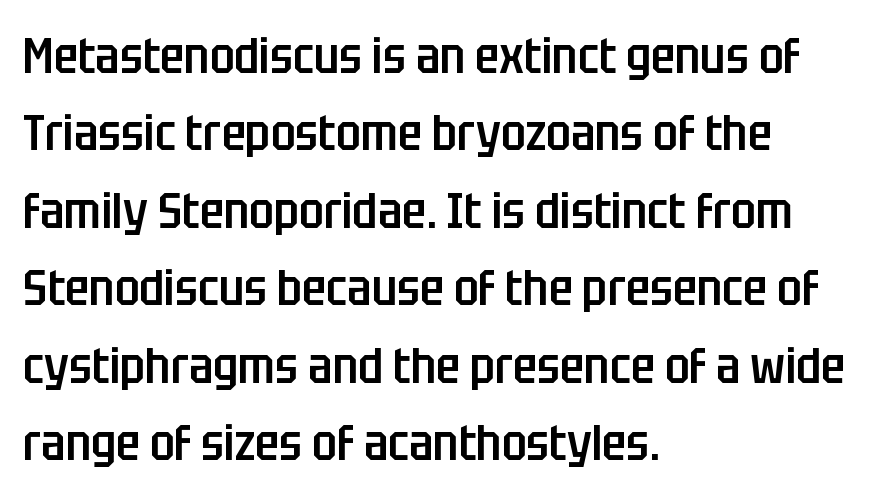
{"serif": "no", "italic": "no", "bold": "semi", "weight": "semibold", "width": "condensed", "stroke_contrast": "low", "x_height": "large", "monospaced": "no", "underline": "no", "align": "left", "line_spacing": "normal", "line_spacing_ratio": 1.55, "letter_spacing": "normal", "letter_spacing_em": 0.0, "glyph_px": 50}
